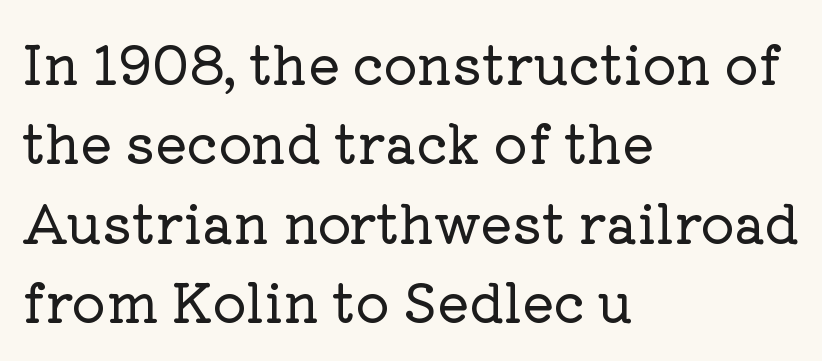
Q: Is the text italic (slanted)? A: No, it is upright.
Q: Is the typeface a serif or a sans-serif typeface? A: Serif.
Q: Is the text underlined? A: No.
Q: How is the paragraph aligned? A: Left-aligned.
Q: Is the spacing between letters normal or unusually wide? A: Normal.
Q: Is the spacing between lines tight, normal or loose? A: Normal.
Q: Width (condensed, normal, or wide)? A: Normal.
Q: Stroke contrast? A: Low.
Q: x-height? A: Medium.
Q: Monospaced? A: No.
